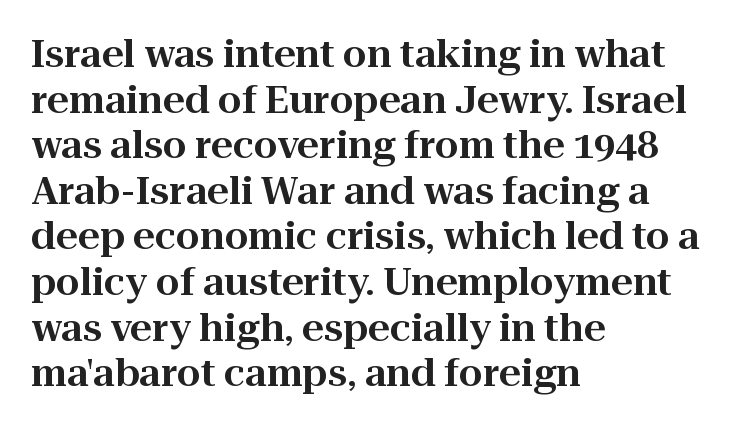
The image shows 38 px serif type, upright; set left-aligned, line spacing 1.2x, normal letter spacing, not underlined; high stroke contrast and a medium x-height.
